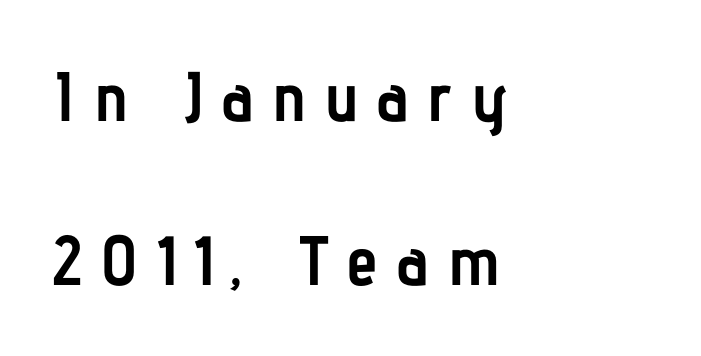
Q: Is the text bold? A: Yes.
Q: Is the text italic (slanted)? A: No, it is upright.
Q: Is the typeface a serif or a sans-serif typeface? A: Sans-serif.
Q: Is the text underlined? A: No.
Q: How is the paragraph aligned? A: Left-aligned.
Q: Is the spacing between letters normal or unusually wide? A: Unusually wide.
Q: Is the spacing between lines tight, normal or loose? A: Loose.
Q: Width (condensed, normal, or wide)? A: Condensed.
Q: Stroke contrast? A: Low.
Q: x-height? A: Medium.
Q: Monospaced? A: No.
